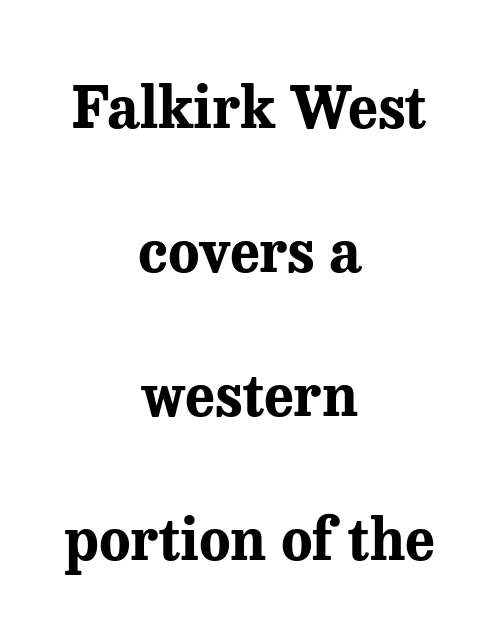
The image shows 58 px bold serif type, upright; set centered, loose line spacing (2.48x), normal letter spacing, not underlined; medium stroke contrast and a medium x-height.
